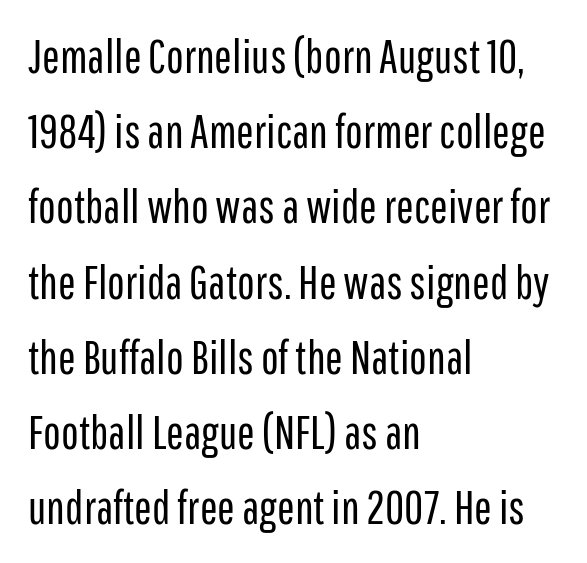
{"serif": "no", "italic": "no", "bold": "no", "weight": "regular", "width": "condensed", "stroke_contrast": "low", "x_height": "medium", "monospaced": "no", "underline": "no", "align": "left", "line_spacing": "normal", "line_spacing_ratio": 1.6, "letter_spacing": "normal", "letter_spacing_em": 0.0, "glyph_px": 47}
